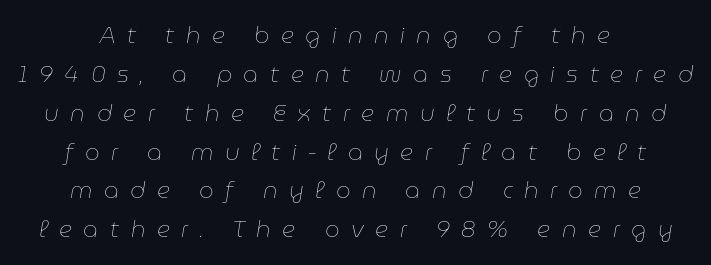
Q: Is the text bold? A: No.
Q: Is the text italic (slanted)? A: Yes, it leans right by about 9 degrees.
Q: Is the text underlined? A: No.
Q: How is the paragraph aligned? A: Centered.
Q: Is the spacing between letters normal or unusually wide? A: Unusually wide.
Q: Is the spacing between lines tight, normal or loose? A: Normal.
